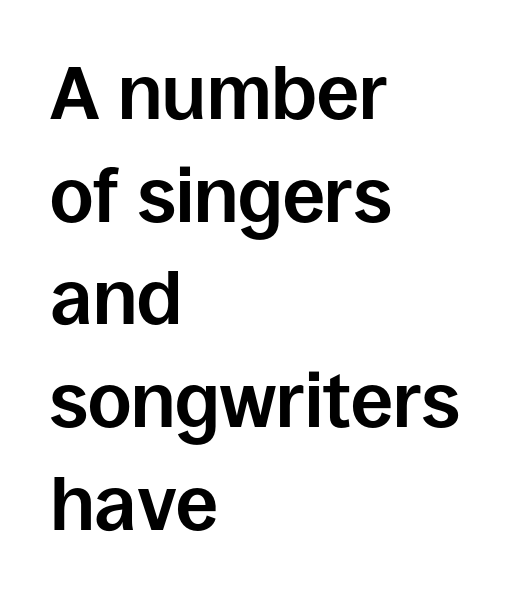
Q: Is the text bold? A: Yes.
Q: Is the text italic (slanted)? A: No, it is upright.
Q: Is the typeface a serif or a sans-serif typeface? A: Sans-serif.
Q: Is the text underlined? A: No.
Q: How is the paragraph aligned? A: Left-aligned.
Q: Is the spacing between letters normal or unusually wide? A: Normal.
Q: Is the spacing between lines tight, normal or loose? A: Normal.
Q: Width (condensed, normal, or wide)? A: Normal.
Q: Stroke contrast? A: Low.
Q: x-height? A: Large.
Q: Monospaced? A: No.
